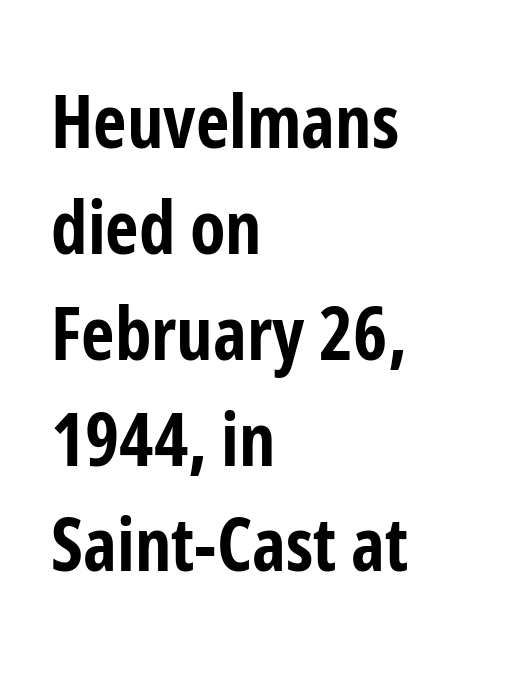
Q: Is the text bold? A: Yes.
Q: Is the text italic (slanted)? A: No, it is upright.
Q: Is the typeface a serif or a sans-serif typeface? A: Sans-serif.
Q: Is the text underlined? A: No.
Q: How is the paragraph aligned? A: Left-aligned.
Q: Is the spacing between letters normal or unusually wide? A: Normal.
Q: Is the spacing between lines tight, normal or loose? A: Normal.
Q: Width (condensed, normal, or wide)? A: Condensed.
Q: Stroke contrast? A: Low.
Q: x-height? A: Medium.
Q: Monospaced? A: No.
